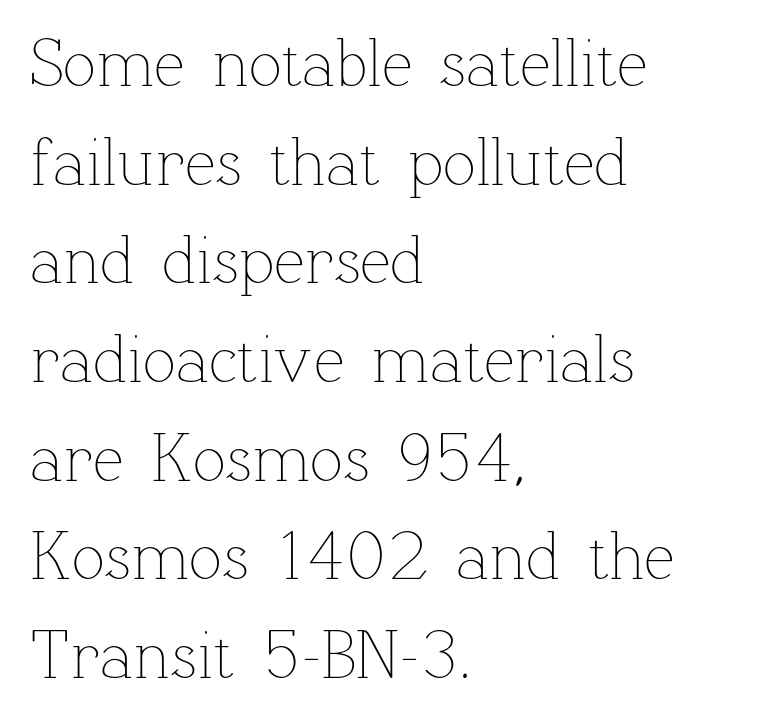
A bare baseline throughout the passage. Vertical strokes here are truly vertical. Notice how the passage keeps a crisp vertical edge on the left only. Vertically, the passage feels balanced, rows spaced as you'd expect.
